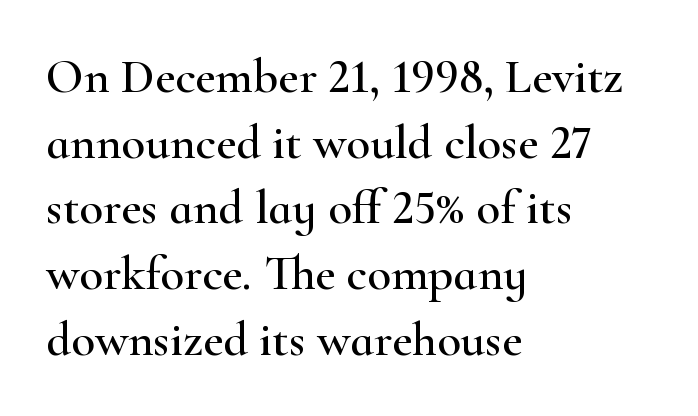
Layout note: lines flush left. The letters advance in unequal steps, a hallmark of proportional type. Posture: vertical. The tracking reads as untouched default to a designer's eye. The lines sit at an ordinary, default distance from one another. Each row of text sits above clean, open space.
